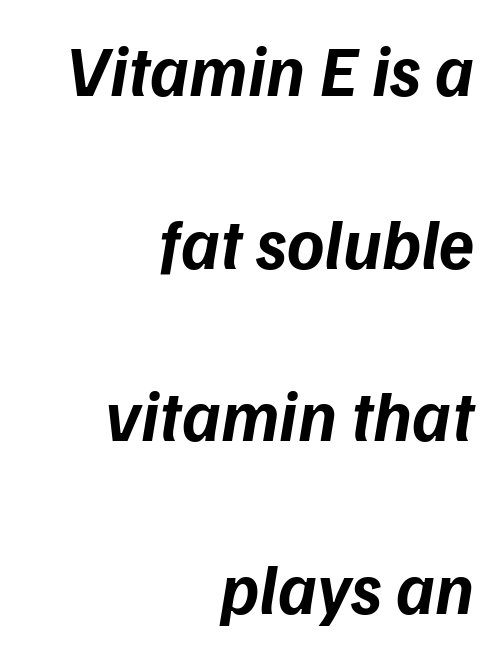
No word sits above an underline. Thick stems and heavy bowls — unmistakably bold. This sample trades compactness for vertical openness between lines. You can tell it's italic because the verticals aren't actually vertical. Spacing verdict: proportional, widths tailored to each character.
